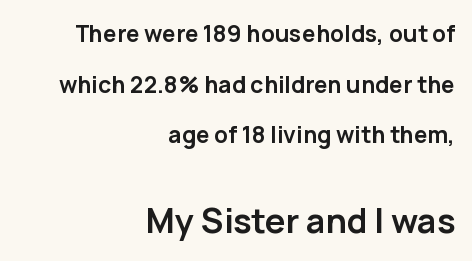
Serifs: no, the terminals of the letterforms are clean. Whoever set this chose breathing room over compactness in the vertical rhythm. Chunky letters — that's bold for sure. Observe the ordinary spacing: letters are neighbours, not strangers. The strip under each line holds only bare page.
